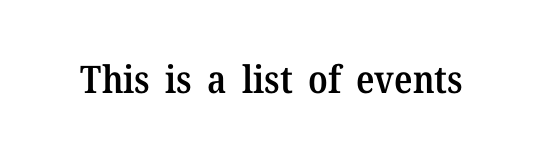
{"serif": "yes", "italic": "no", "bold": "semi", "weight": "semibold", "width": "normal", "stroke_contrast": "medium", "x_height": "medium", "monospaced": "no", "underline": "no", "letter_spacing": "normal", "letter_spacing_em": 0.0, "glyph_px": 38}
